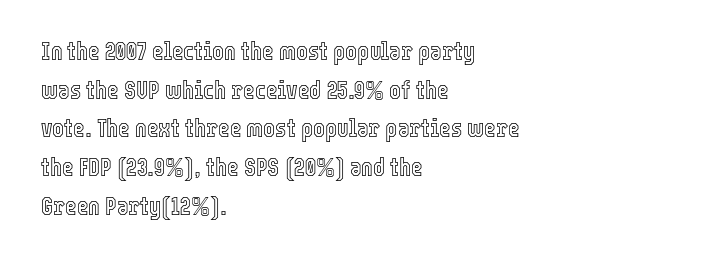
The image shows 25 px text type, upright; set left-aligned, normal line spacing (1.55x), normal letter spacing, not underlined.
